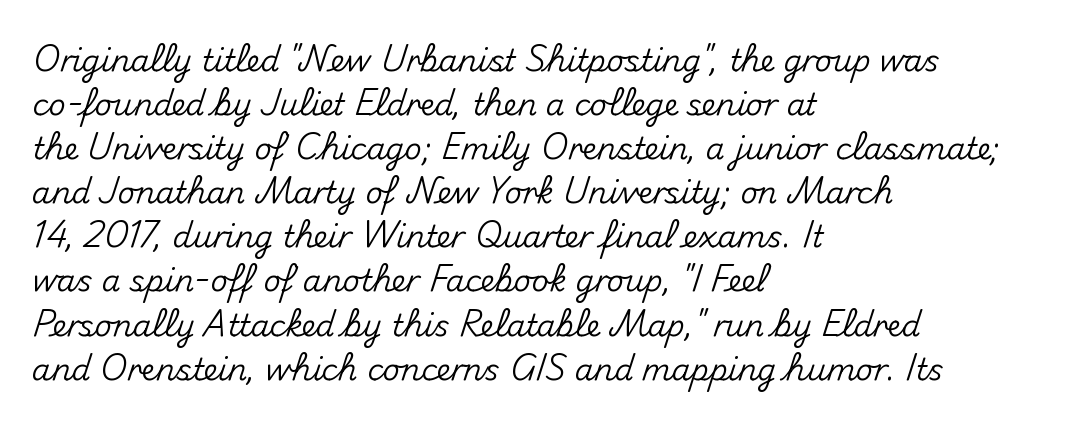
Q: Is the text italic (slanted)? A: Yes.
Q: Is the typeface a serif or a sans-serif typeface? A: Sans-serif.
Q: Is the text underlined? A: No.
Q: How is the paragraph aligned? A: Left-aligned.
Q: Is the spacing between letters normal or unusually wide? A: Normal.
Q: Is the spacing between lines tight, normal or loose? A: Normal.
Q: Width (condensed, normal, or wide)? A: Normal.
Q: Stroke contrast? A: Medium.
Q: x-height? A: Small.
Q: Monospaced? A: No.
